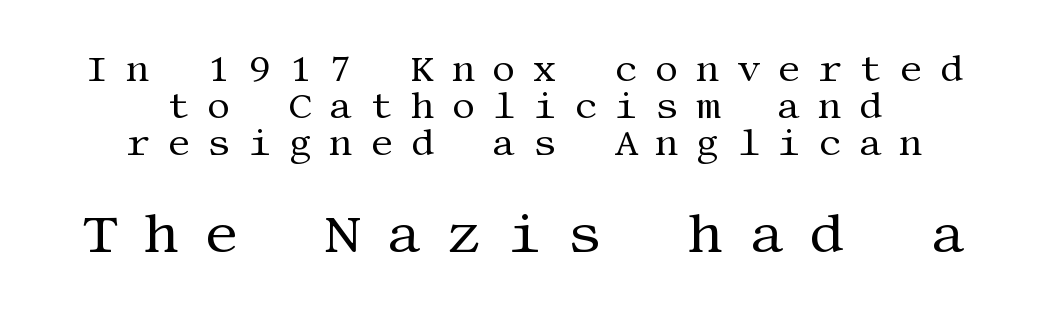
The rag falls on both sides of this text block equally. No italicization has been applied; the sample stays upright. The second block has been scaled up relative to the first. Bold? No — there's no thickening of the strokes. Regarding serifs, this sample has them.
